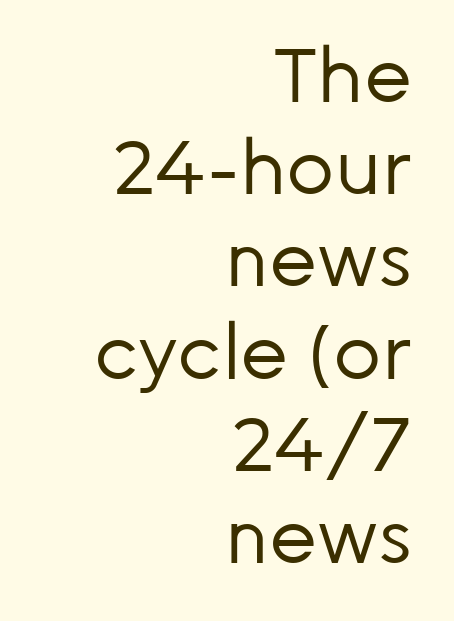
{"serif": "no", "italic": "no", "bold": "no", "weight": "regular", "width": "normal", "stroke_contrast": "low", "x_height": "medium", "monospaced": "no", "underline": "no", "align": "right", "line_spacing_ratio": 1.23, "letter_spacing": "normal", "letter_spacing_em": 0.0, "glyph_px": 75}
